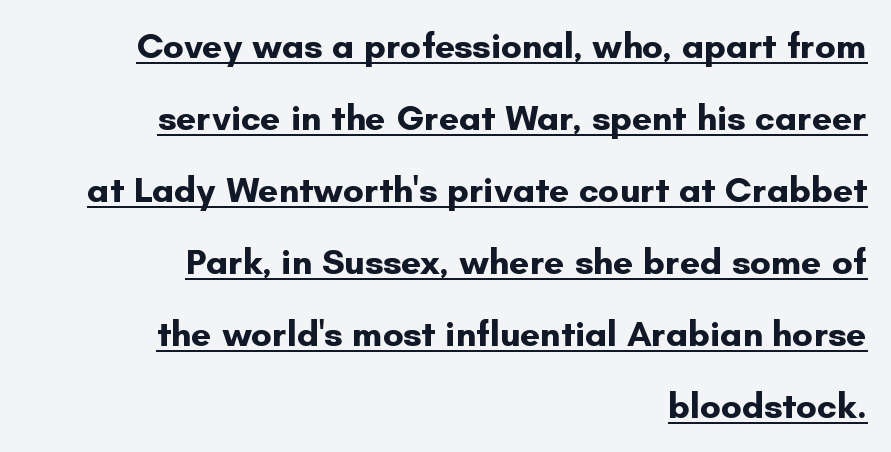
The letters advance in unequal steps, a hallmark of proportional type. Notice how the stems are strictly vertical — no italics here. Nope, no serifs anywhere on these letters. On the weight axis this lands at bold, roughly 700.
